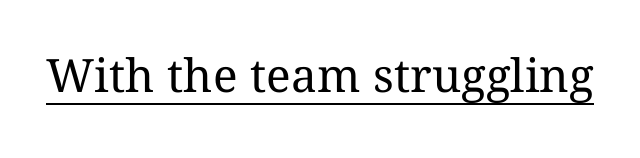
{"italic": "no", "bold": "no", "weight": "regular", "width": "normal", "stroke_contrast": "medium", "x_height": "medium", "monospaced": "no", "underline": "yes", "letter_spacing": "normal", "letter_spacing_em": 0.0, "glyph_px": 46}
